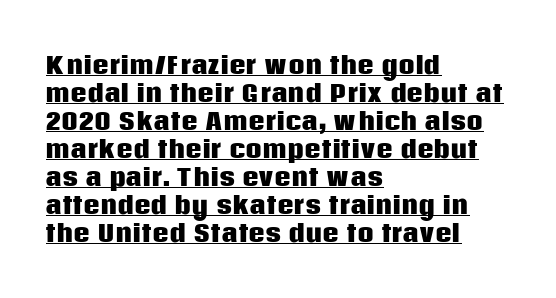
{"italic": "no", "bold": "yes", "underline": "yes", "align": "left", "line_spacing_ratio": 1.22, "letter_spacing": "normal", "letter_spacing_em": 0.0, "glyph_px": 23}
